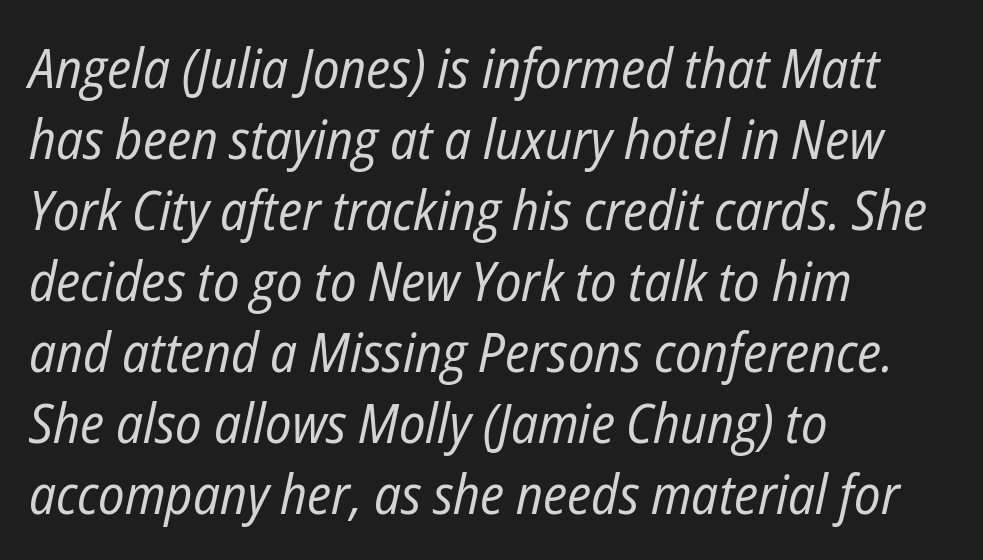
Q: Is the text bold? A: No.
Q: Is the text italic (slanted)? A: Yes, it leans right by about 12 degrees.
Q: Is the text underlined? A: No.
Q: How is the paragraph aligned? A: Left-aligned.
Q: Is the spacing between letters normal or unusually wide? A: Normal.
Q: Is the spacing between lines tight, normal or loose? A: Normal.
Q: Width (condensed, normal, or wide)? A: Condensed.
Q: Stroke contrast? A: Low.
Q: x-height? A: Medium.
Q: Monospaced? A: No.
